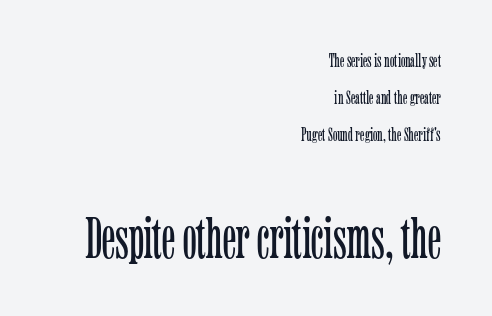
Q: Is the text bold? A: No.
Q: Is the text italic (slanted)? A: No, it is upright.
Q: Is the typeface a serif or a sans-serif typeface? A: Serif.
Q: Is the text underlined? A: No.
Q: How is the paragraph aligned? A: Right-aligned.
Q: Is the spacing between letters normal or unusually wide? A: Normal.
Q: Is the spacing between lines tight, normal or loose? A: Loose.
Q: Which block of text is set in a larger size, the first (top) or the second (bottom)? A: The second (bottom) one.
Q: Width (condensed, normal, or wide)? A: Condensed.
Q: Stroke contrast? A: Low.
Q: x-height? A: Medium.
Q: Monospaced? A: No.
